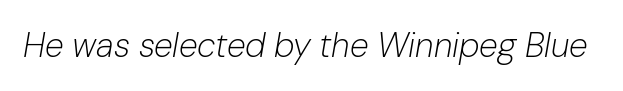
{"italic": "yes", "lean": "right", "slant_degrees": 10, "bold": "no", "weight": "light", "width": "normal", "stroke_contrast": "low", "x_height": "medium", "monospaced": "no", "underline": "no", "letter_spacing": "normal", "letter_spacing_em": 0.0, "glyph_px": 34}
